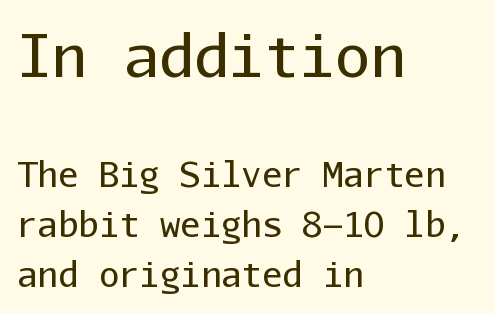
The image shows 59 px regular-weight sans-serif type, upright, monospaced; set left-aligned, normal line spacing (1.48x), normal letter spacing, not underlined; the first (top) block is 1.74x larger; low stroke contrast and a medium x-height.
